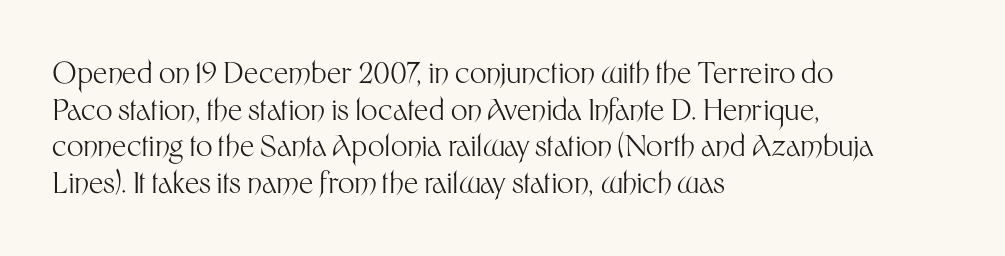
The image shows 29 px light sans-serif type, upright; set left-aligned, normal line spacing (1.26x), normal letter spacing, not underlined; medium stroke contrast and a medium x-height.
